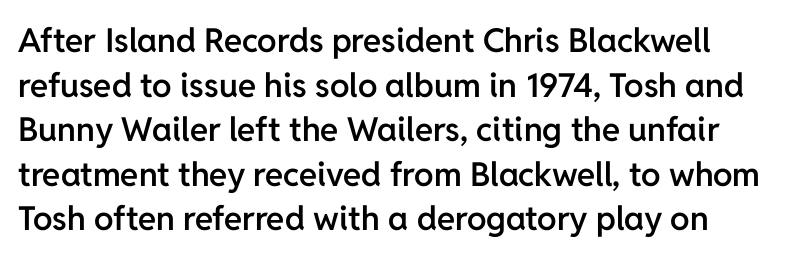
How heavy is the stroke? Medium-heavy — a semibold, shy of bold. Letters rest on an invisible, unmarked baseline. The font family rendered here belongs to the sans-serif group. The leading is moderate, giving the passage an even texture. This rendering leaves character spacing at its baseline value. Is this a fixed-width face? No — the glyphs have proportional, varying widths.
